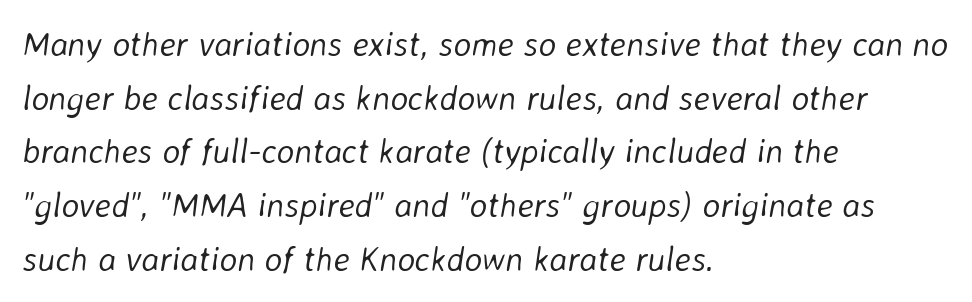
{"italic": "yes", "lean": "right", "slant_degrees": 8, "bold": "no", "weight": "light", "width": "normal", "stroke_contrast": "low", "x_height": "medium", "monospaced": "no", "underline": "no", "align": "left", "line_spacing": "normal", "line_spacing_ratio": 1.58, "letter_spacing": "normal", "letter_spacing_em": 0.0, "glyph_px": 34}
